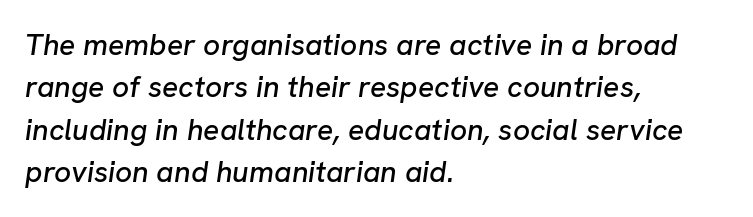
The image shows 30 px text type, italic (leaning right); set left-aligned, normal line spacing (1.41x), normal letter spacing, not underlined; low stroke contrast and a medium x-height.
